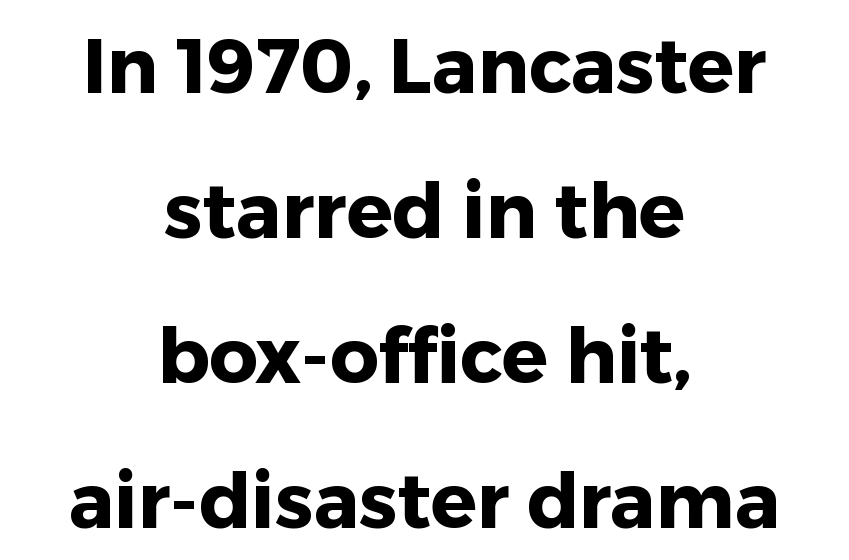
Q: Is the text bold? A: Yes.
Q: Is the text italic (slanted)? A: No, it is upright.
Q: Is the typeface a serif or a sans-serif typeface? A: Sans-serif.
Q: Is the text underlined? A: No.
Q: How is the paragraph aligned? A: Centered.
Q: Is the spacing between letters normal or unusually wide? A: Normal.
Q: Is the spacing between lines tight, normal or loose? A: Loose.
Q: Width (condensed, normal, or wide)? A: Normal.
Q: Stroke contrast? A: Low.
Q: x-height? A: Medium.
Q: Monospaced? A: No.
